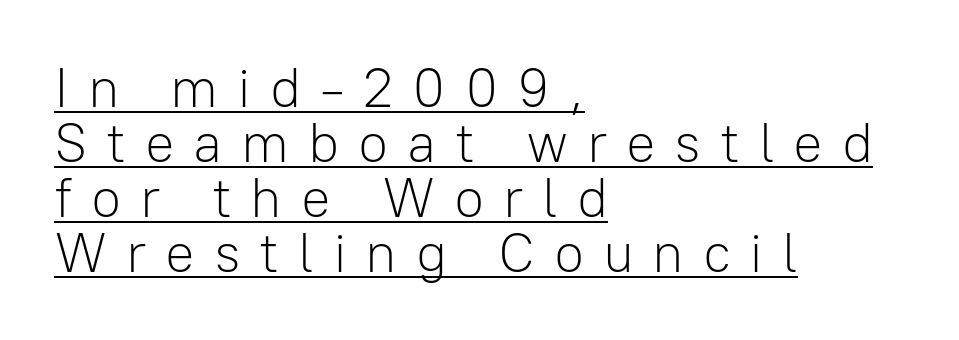
The image shows 55 px light sans-serif type, upright; set left-aligned, tight line spacing (1.0x), unusually wide letter spacing (+0.34 em), underlined; low stroke contrast and a medium x-height.
